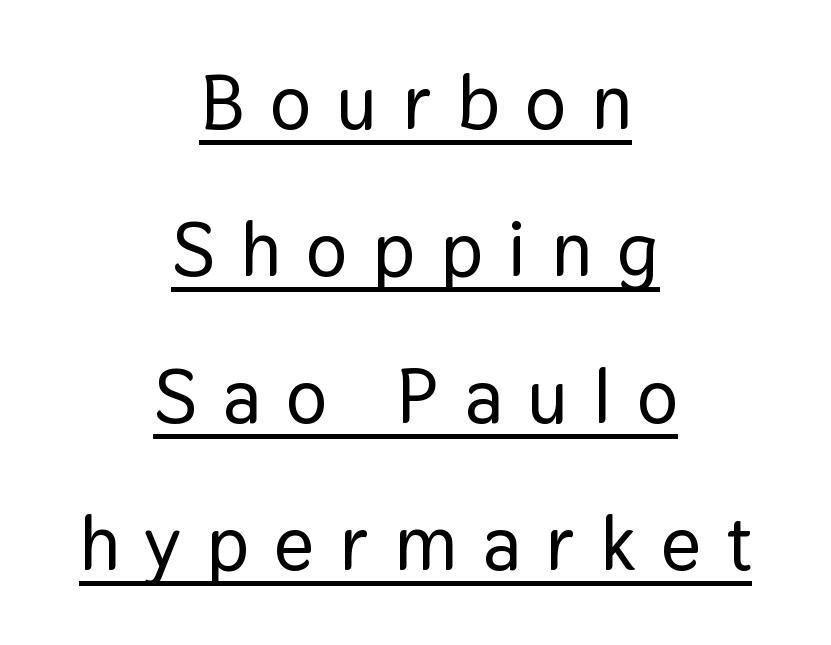
The image shows 77 px sans-serif type, upright; set centered, loose line spacing (1.91x), unusually wide letter spacing (+0.33 em), underlined; low stroke contrast and a medium x-height.
